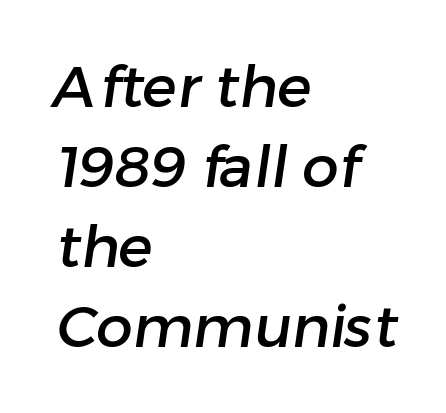
The rendering uses a moderate line-height, typical for paragraphs. Are there feet on the stems? There aren't — it's a sans. Each letter keeps its own natural width here, so spacing adapts to shape. A student would call this left alignment; a typographer would say flush left, rag right. Clear beneath every line of the passage.
